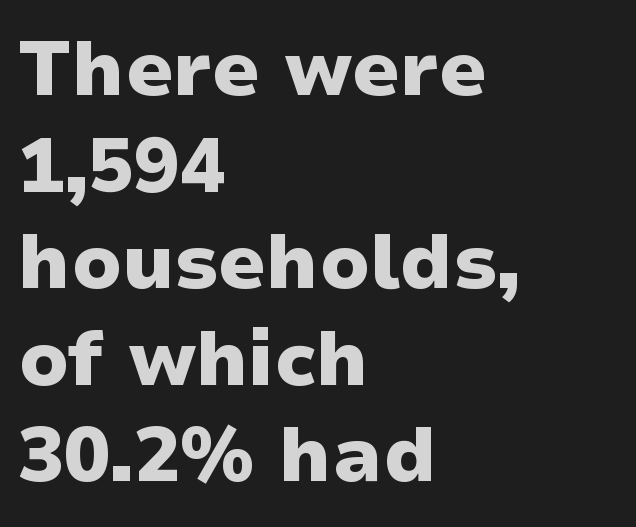
Q: Is the text bold? A: Yes.
Q: Is the text italic (slanted)? A: No, it is upright.
Q: Is the typeface a serif or a sans-serif typeface? A: Sans-serif.
Q: Is the text underlined? A: No.
Q: How is the paragraph aligned? A: Left-aligned.
Q: Is the spacing between letters normal or unusually wide? A: Normal.
Q: Is the spacing between lines tight, normal or loose? A: Normal.
Q: Width (condensed, normal, or wide)? A: Wide.
Q: Stroke contrast? A: Low.
Q: x-height? A: Medium.
Q: Monospaced? A: No.
